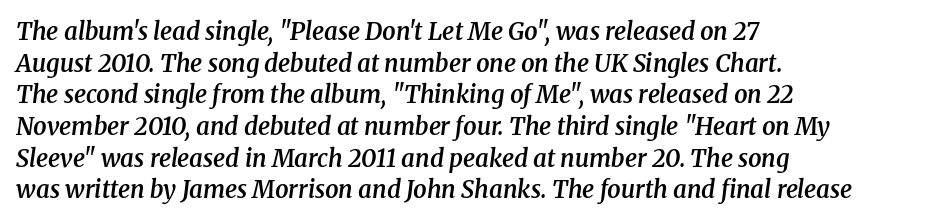
Leftover space on each line is placed entirely after the last word. It's the slanting kind of type. Type without underlining. Heft: intermediate — a semibold. The passage shown has conventional tracking throughout. The vertical gap from one line to the next is medium.
